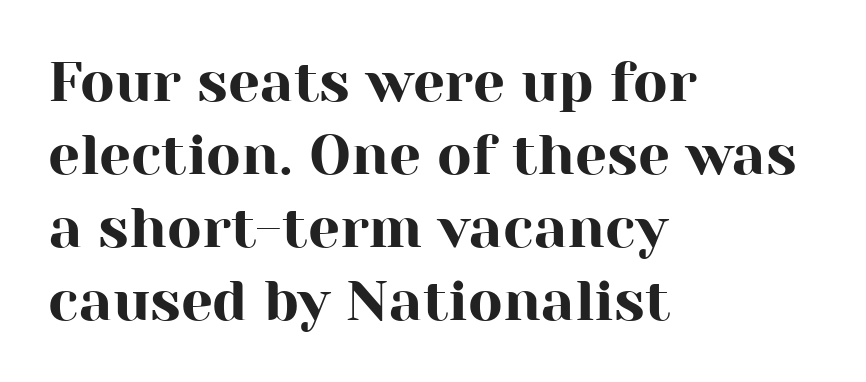
Q: Is the text italic (slanted)? A: No, it is upright.
Q: Is the typeface a serif or a sans-serif typeface? A: Serif.
Q: Is the text underlined? A: No.
Q: How is the paragraph aligned? A: Left-aligned.
Q: Is the spacing between letters normal or unusually wide? A: Normal.
Q: Is the spacing between lines tight, normal or loose? A: Normal.
Q: Width (condensed, normal, or wide)? A: Normal.
Q: Stroke contrast? A: High.
Q: x-height? A: Medium.
Q: Monospaced? A: No.
